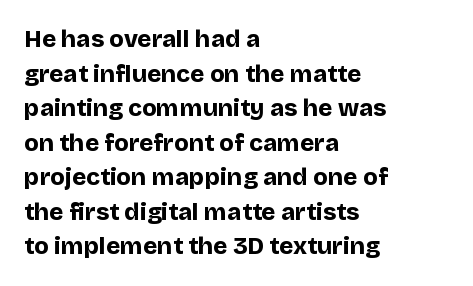
Rule under the text: the space is simply empty. Nothing unusual about the tracking: characters are spaced as the font intends. Leading: standard. This sample uses an upright cut, with every glyph sitting square on the baseline. Set as a true bold cut, around the 700 mark. Line beginnings align vertically; line endings do not.
